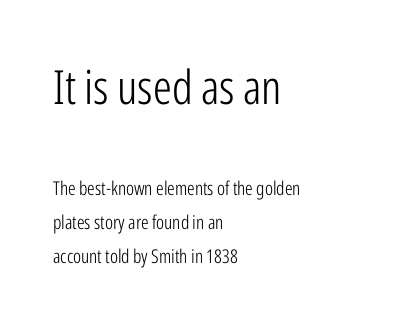
The image shows 47 px light, condensed sans-serif type, upright; set left-aligned, line spacing 1.78x, normal letter spacing, not underlined; the first (top) block is 2.47x larger; low stroke contrast and a medium x-height.
